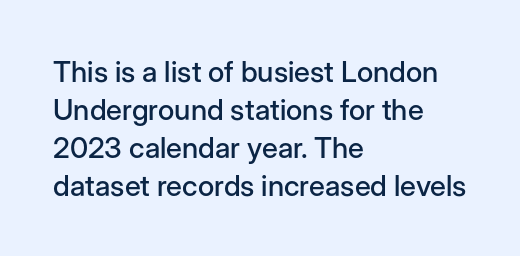
The image shows 29 px sans-serif type, upright; set left-aligned, normal line spacing (1.31x), normal letter spacing, not underlined; low stroke contrast and a medium x-height.
